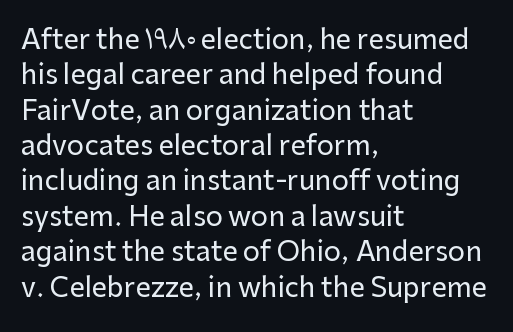
Q: Is the text italic (slanted)? A: No, it is upright.
Q: Is the text underlined? A: No.
Q: How is the paragraph aligned? A: Left-aligned.
Q: Is the spacing between letters normal or unusually wide? A: Normal.
Q: Is the spacing between lines tight, normal or loose? A: Normal.
